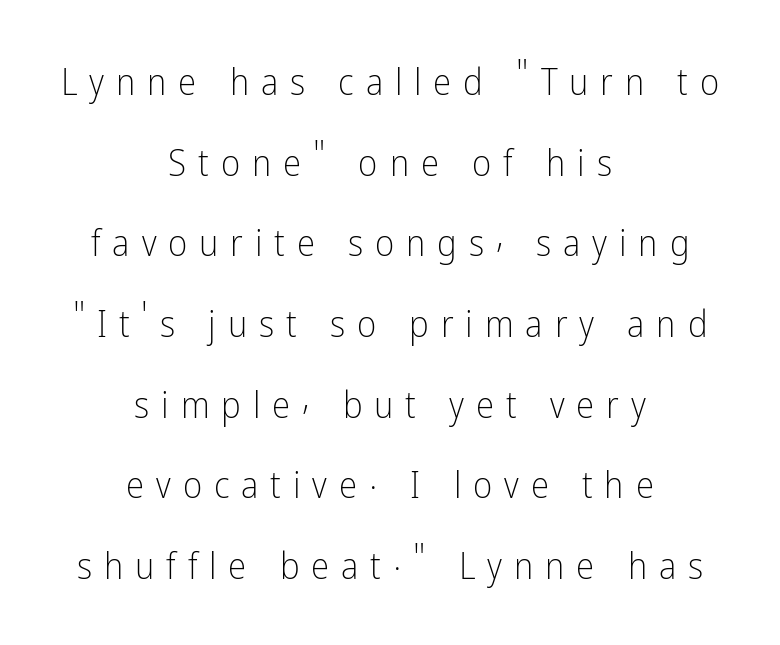
{"serif": "no", "italic": "no", "bold": "no", "weight": "light", "width": "condensed", "stroke_contrast": "low", "x_height": "medium", "monospaced": "no", "underline": "no", "align": "center", "line_spacing": "loose", "line_spacing_ratio": 2.18, "letter_spacing": "wide", "letter_spacing_em": 0.32, "glyph_px": 37}
